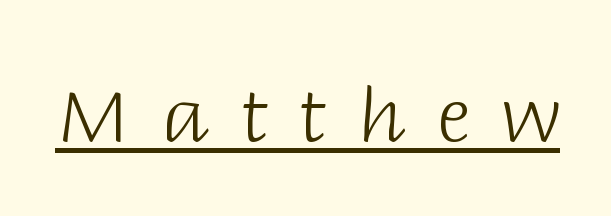
Spacing verdict: proportional, widths tailored to each character. Emphasis is given by a line drawn under the lettering. The glyphs in this specimen are sans serif. Observe the wide spacing: letters keep a clear distance from each other. A typesetter would mark this as roman, not italic.
